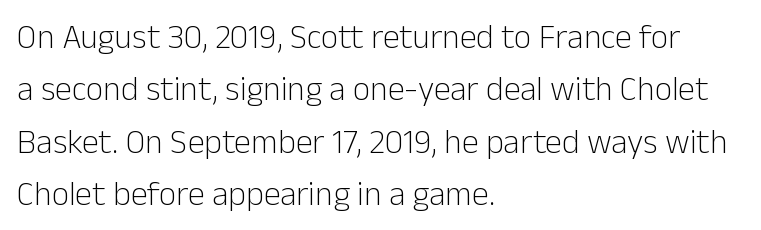
{"serif": "no", "italic": "no", "bold": "no", "weight": "light", "width": "normal", "stroke_contrast": "low", "x_height": "medium", "monospaced": "no", "underline": "no", "align": "left", "line_spacing": "normal", "line_spacing_ratio": 1.54, "letter_spacing": "normal", "letter_spacing_em": 0.0, "glyph_px": 34}
